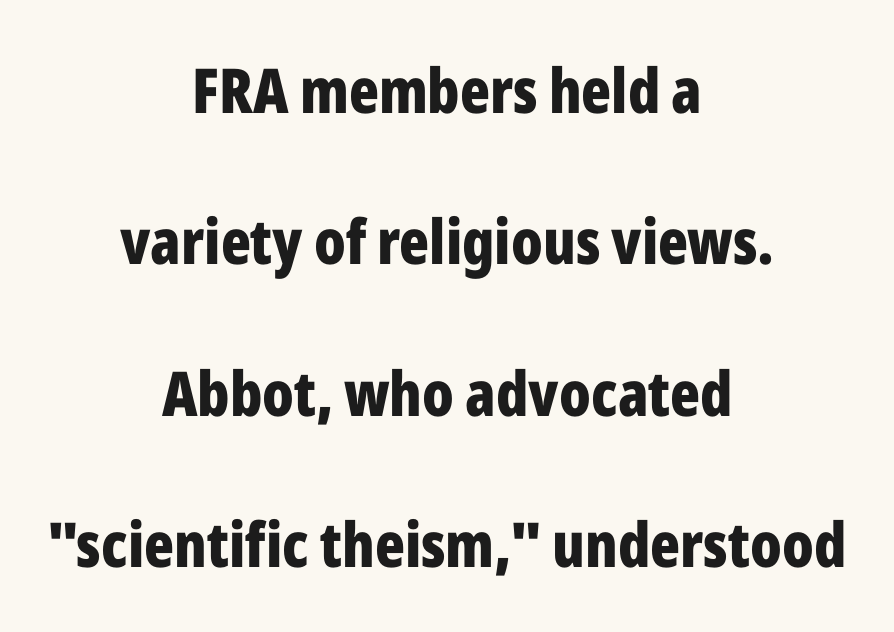
The image shows 62 px bold, condensed sans-serif type, upright; set centered, loose line spacing (2.44x), normal letter spacing, not underlined; low stroke contrast and a medium x-height.
